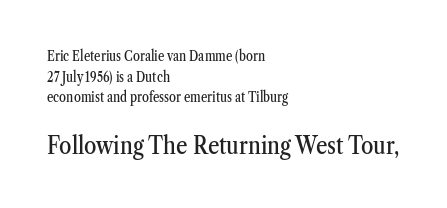
One-word summary of the alignment: left. This is the regular roman posture of the typeface. This block has exactly the height ordinary leading produces. The tracking reads as untouched default to a designer's eye. Rule under the text: the space is simply empty.
